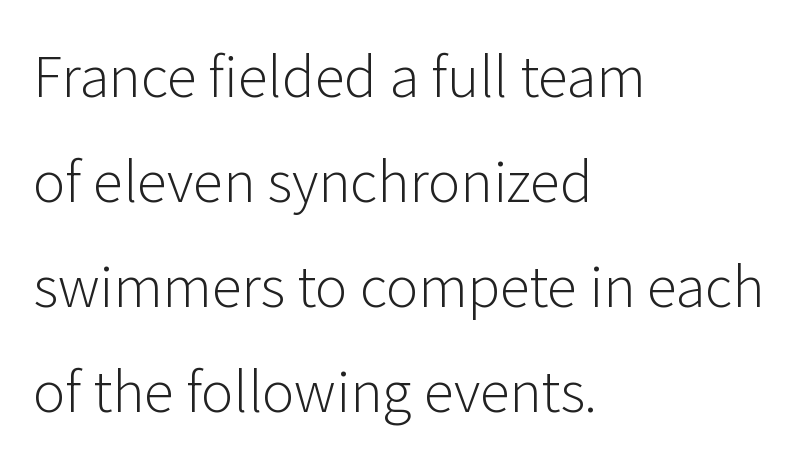
Glance below the letters and you will spot only blank space. These lines keep a tight, regular rhythm from letter to letter. Bold? No — there's no thickening of the strokes. Leftover space on each line is placed entirely after the last word. Compared with typical paragraphs, the rows here are farther apart. Look at the bottom of the vertical strokes: they stop flat, with no serifs.
